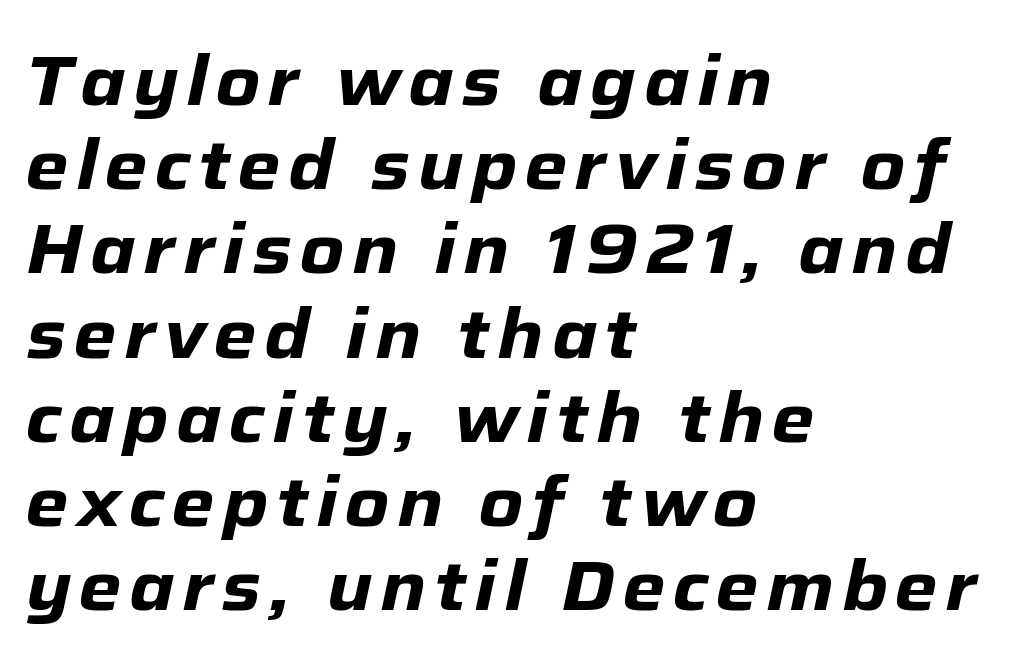
Q: Is the text bold? A: Yes.
Q: Is the text italic (slanted)? A: Yes, it leans right by about 12 degrees.
Q: Is the text underlined? A: No.
Q: How is the paragraph aligned? A: Left-aligned.
Q: Width (condensed, normal, or wide)? A: Normal.
Q: Stroke contrast? A: Low.
Q: x-height? A: Medium.
Q: Monospaced? A: No.
